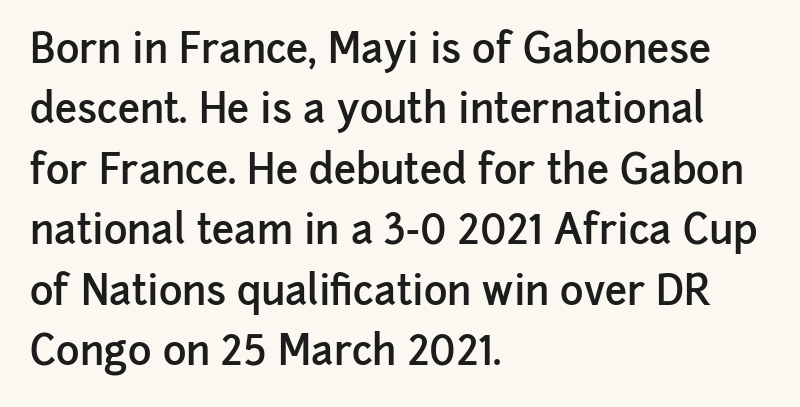
This is the regular roman posture of the typeface. Vertically, the passage feels balanced, rows spaced as you'd expect. Standard letterfit; no display-style spreading of the glyphs. A sans-serif font was chosen for this passage.
